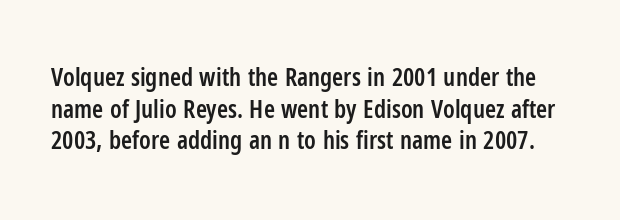
{"italic": "no", "bold": "semi", "underline": "no", "line_spacing": "normal", "line_spacing_ratio": 1.27, "letter_spacing": "normal", "letter_spacing_em": 0.0, "glyph_px": 25}
